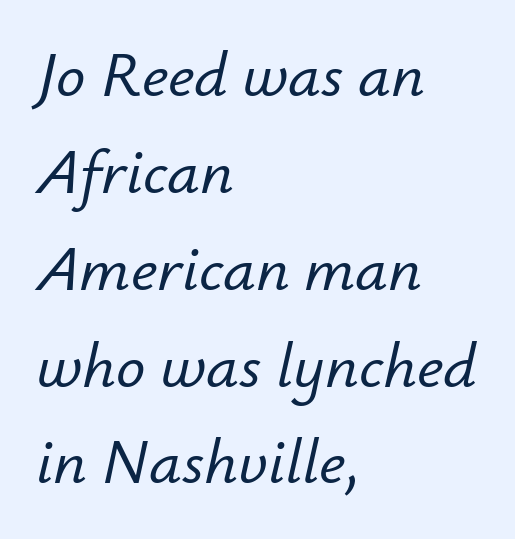
Q: Is the text italic (slanted)? A: Yes, it leans right by about 12 degrees.
Q: Is the text underlined? A: No.
Q: How is the paragraph aligned? A: Left-aligned.
Q: Is the spacing between letters normal or unusually wide? A: Normal.
Q: Is the spacing between lines tight, normal or loose? A: Normal.
Q: Width (condensed, normal, or wide)? A: Normal.
Q: Stroke contrast? A: Low.
Q: x-height? A: Small.
Q: Monospaced? A: No.
